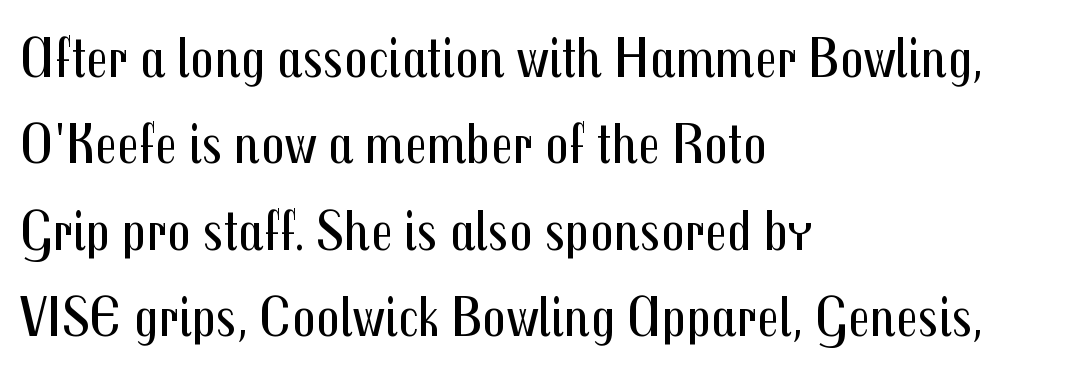
Q: Is the text bold? A: No.
Q: Is the text italic (slanted)? A: No, it is upright.
Q: Is the typeface a serif or a sans-serif typeface? A: Sans-serif.
Q: Is the text underlined? A: No.
Q: How is the paragraph aligned? A: Left-aligned.
Q: Is the spacing between letters normal or unusually wide? A: Normal.
Q: Is the spacing between lines tight, normal or loose? A: Normal.
Q: Width (condensed, normal, or wide)? A: Condensed.
Q: Stroke contrast? A: Medium.
Q: x-height? A: Medium.
Q: Monospaced? A: No.
